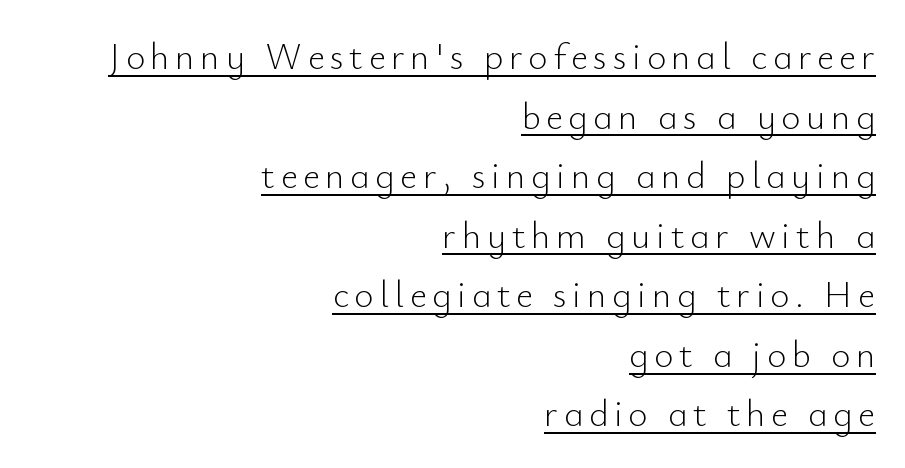
The image shows 37 px light sans-serif type, upright; set right-aligned, normal line spacing (1.61x), underlined; low stroke contrast and a small x-height.
